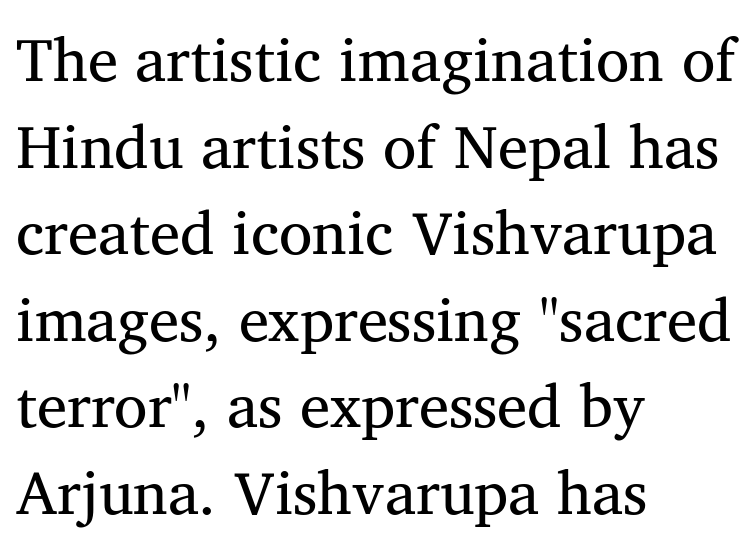
The image shows 61 px regular-weight serif type, upright; set left-aligned, normal line spacing (1.42x), normal letter spacing, not underlined; medium stroke contrast and a medium x-height.
